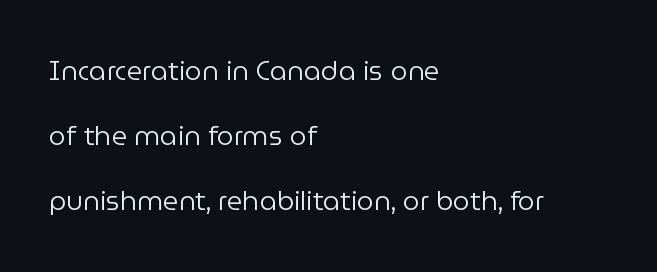
Nope, not italic — everything's standing straight. The string is rendered with underlining switched off. The rendering anchors every line to the left-hand side. Compared with typical paragraphs, the rows here are farther apart. Spacing between characters is what you'd get straight out of the box. Stroke mass is kept to a normal reading level or below.
